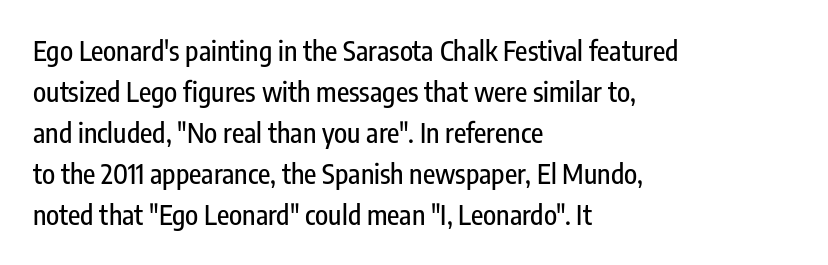
Underlining? Definitely not there. The passage shown stacks its lines at a standard gap. Tall strokes in this sample are plumb rather than angled. Is the block centered? No — it sits flush against the left margin.
